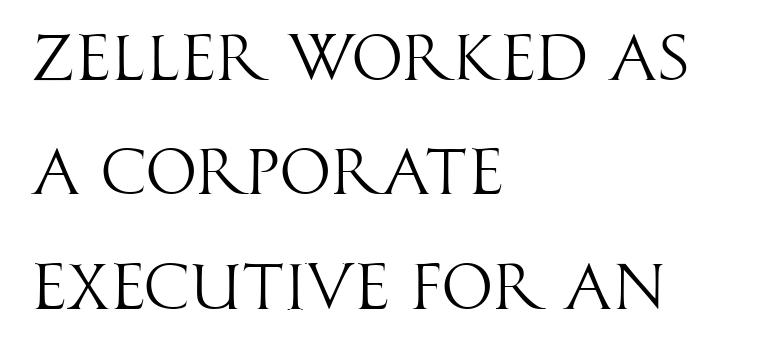
The image shows 65 px light, condensed sans-serif type, upright; set left-aligned, line spacing 1.76x, normal letter spacing, not underlined; high stroke contrast and a large x-height.
